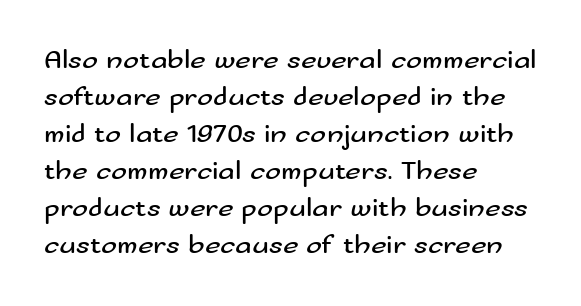
{"italic": "no", "bold": "no", "underline": "no", "align": "left", "line_spacing": "normal", "line_spacing_ratio": 1.37, "letter_spacing": "normal", "letter_spacing_em": 0.0, "glyph_px": 27}
